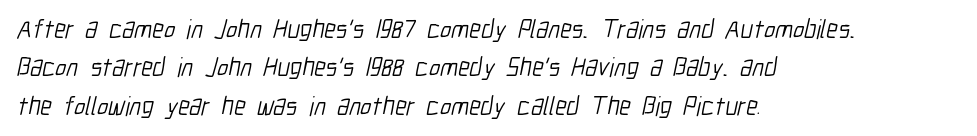
The image shows 26 px text type; set left-aligned, normal line spacing (1.48x), normal letter spacing, not underlined.
